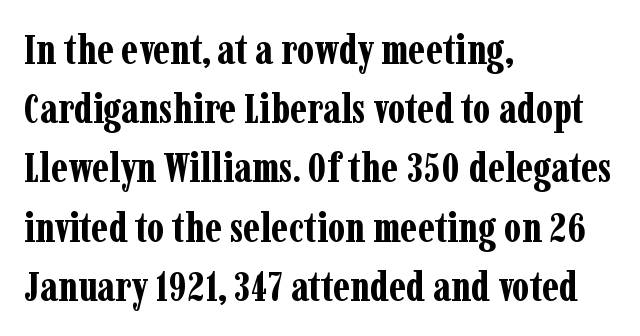
{"serif": "yes", "italic": "no", "bold": "yes", "weight": "bold", "width": "condensed", "stroke_contrast": "low", "x_height": "medium", "monospaced": "no", "underline": "no", "align": "left", "line_spacing": "normal", "line_spacing_ratio": 1.41, "letter_spacing": "normal", "letter_spacing_em": 0.0, "glyph_px": 42}
